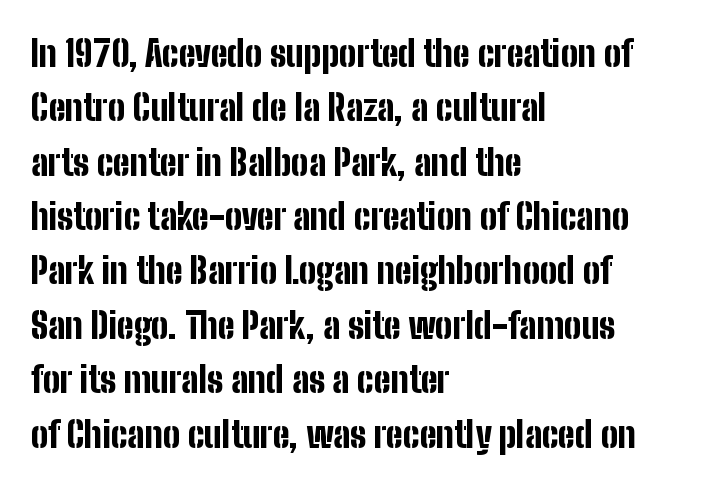
Q: Is the text bold? A: Yes.
Q: Is the text italic (slanted)? A: No, it is upright.
Q: Is the typeface a serif or a sans-serif typeface? A: Sans-serif.
Q: Is the text underlined? A: No.
Q: How is the paragraph aligned? A: Left-aligned.
Q: Is the spacing between letters normal or unusually wide? A: Normal.
Q: Is the spacing between lines tight, normal or loose? A: Normal.
Q: Width (condensed, normal, or wide)? A: Condensed.
Q: Stroke contrast? A: Low.
Q: x-height? A: Medium.
Q: Monospaced? A: No.
